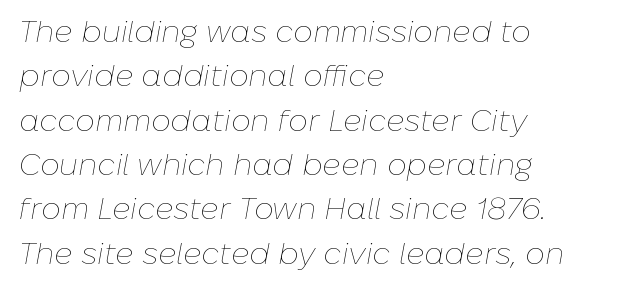
Q: Is the text bold? A: No.
Q: Is the text italic (slanted)? A: Yes, it leans right by about 10 degrees.
Q: Is the text underlined? A: No.
Q: How is the paragraph aligned? A: Left-aligned.
Q: Is the spacing between letters normal or unusually wide? A: Normal.
Q: Is the spacing between lines tight, normal or loose? A: Normal.
Q: Width (condensed, normal, or wide)? A: Normal.
Q: Stroke contrast? A: Low.
Q: x-height? A: Medium.
Q: Monospaced? A: No.
